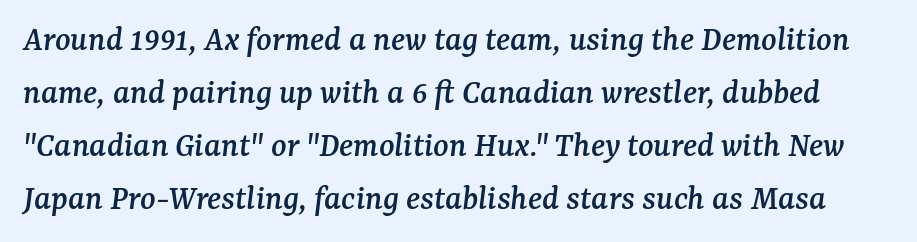
Q: Is the text italic (slanted)? A: Yes, it leans right by about 7 degrees.
Q: Is the typeface a serif or a sans-serif typeface? A: Serif.
Q: Is the text underlined? A: No.
Q: Is the spacing between letters normal or unusually wide? A: Normal.
Q: Is the spacing between lines tight, normal or loose? A: Normal.
Q: Width (condensed, normal, or wide)? A: Normal.
Q: Stroke contrast? A: Medium.
Q: x-height? A: Medium.
Q: Monospaced? A: No.
